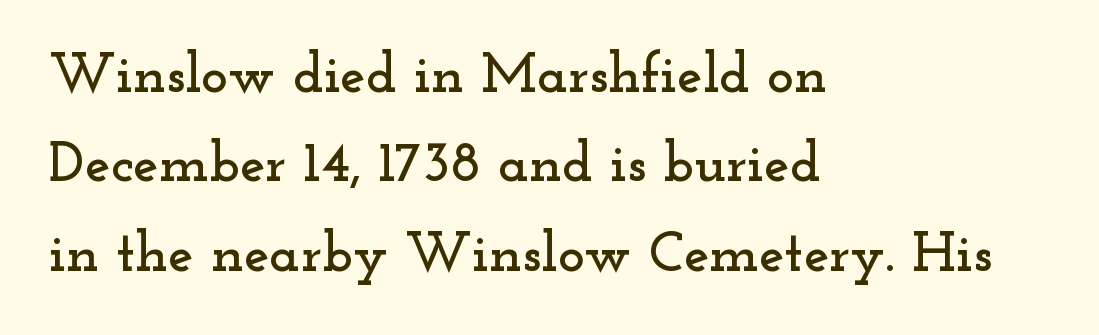
Q: Is the text italic (slanted)? A: No, it is upright.
Q: Is the typeface a serif or a sans-serif typeface? A: Serif.
Q: Is the text underlined? A: No.
Q: How is the paragraph aligned? A: Left-aligned.
Q: Is the spacing between letters normal or unusually wide? A: Normal.
Q: Is the spacing between lines tight, normal or loose? A: Normal.
Q: Width (condensed, normal, or wide)? A: Wide.
Q: Stroke contrast? A: Low.
Q: x-height? A: Small.
Q: Monospaced? A: No.
